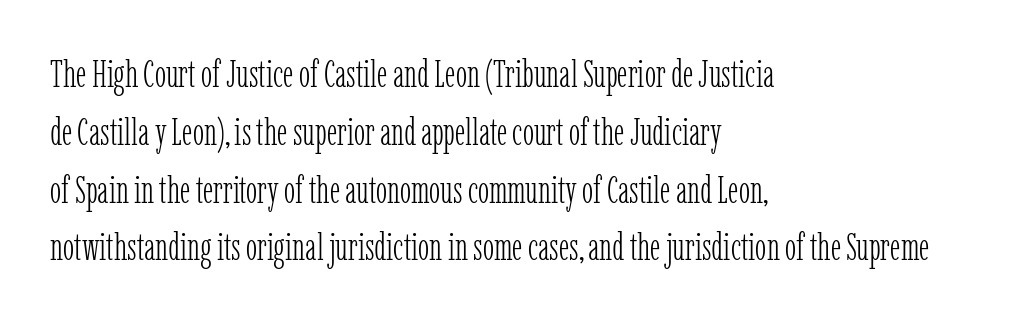
Q: Is the text bold? A: No.
Q: Is the text italic (slanted)? A: No, it is upright.
Q: Is the typeface a serif or a sans-serif typeface? A: Serif.
Q: Is the text underlined? A: No.
Q: How is the paragraph aligned? A: Left-aligned.
Q: Is the spacing between letters normal or unusually wide? A: Normal.
Q: Is the spacing between lines tight, normal or loose? A: Normal.
Q: Width (condensed, normal, or wide)? A: Condensed.
Q: Stroke contrast? A: Low.
Q: x-height? A: Medium.
Q: Monospaced? A: No.
